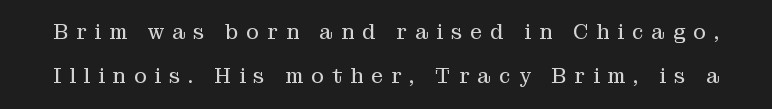
{"italic": "no", "bold": "no", "underline": "no", "line_spacing": "loose", "line_spacing_ratio": 2.1, "letter_spacing": "wide", "letter_spacing_em": 0.39, "glyph_px": 21}
